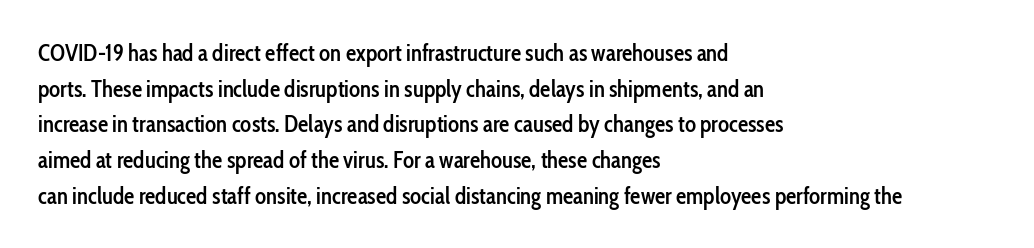
The image shows 23 px text type, upright; set left-aligned, normal line spacing (1.55x), normal letter spacing, not underlined.
